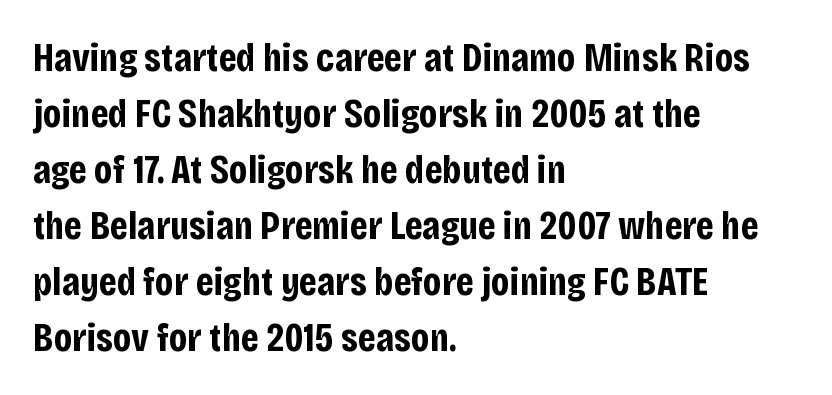
{"serif": "no", "italic": "no", "bold": "yes", "weight": "bold", "width": "condensed", "stroke_contrast": "low", "x_height": "large", "monospaced": "no", "underline": "no", "align": "left", "line_spacing": "normal", "line_spacing_ratio": 1.4, "letter_spacing": "normal", "letter_spacing_em": 0.0, "glyph_px": 40}
